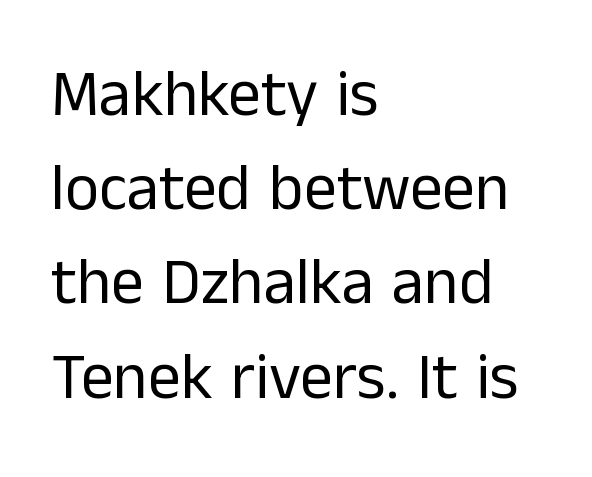
{"serif": "no", "italic": "no", "bold": "no", "weight": "regular", "width": "normal", "stroke_contrast": "low", "x_height": "medium", "monospaced": "no", "underline": "no", "align": "left", "line_spacing": "normal", "line_spacing_ratio": 1.45, "letter_spacing": "normal", "letter_spacing_em": 0.0, "glyph_px": 65}
